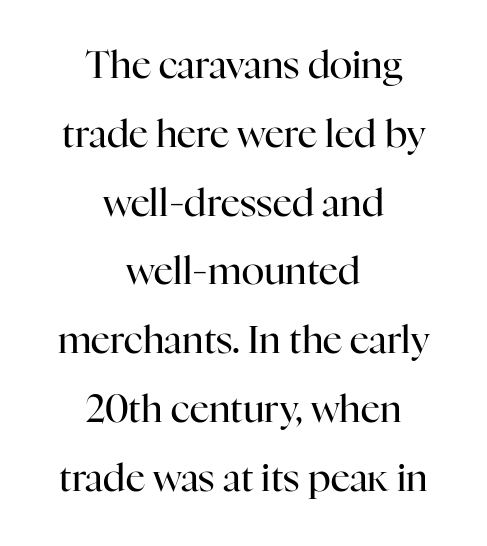
The image shows 38 px regular-weight serif type, upright; set centered, line spacing 1.81x, normal letter spacing, not underlined; high stroke contrast and a medium x-height.
